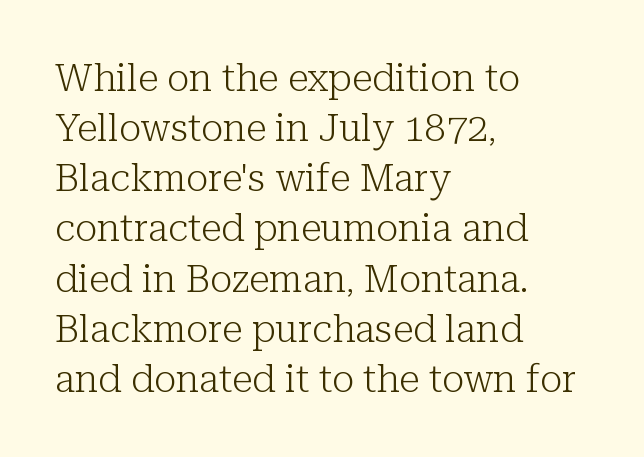
Q: Is the text bold? A: No.
Q: Is the text italic (slanted)? A: No, it is upright.
Q: Is the typeface a serif or a sans-serif typeface? A: Serif.
Q: Is the text underlined? A: No.
Q: How is the paragraph aligned? A: Left-aligned.
Q: Is the spacing between letters normal or unusually wide? A: Normal.
Q: Is the spacing between lines tight, normal or loose? A: Normal.
Q: Width (condensed, normal, or wide)? A: Normal.
Q: Stroke contrast? A: Low.
Q: x-height? A: Medium.
Q: Monospaced? A: No.
